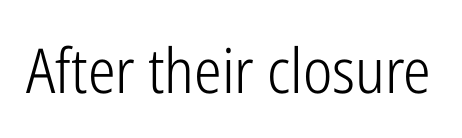
Q: Is the text bold? A: No.
Q: Is the text italic (slanted)? A: No, it is upright.
Q: Is the typeface a serif or a sans-serif typeface? A: Sans-serif.
Q: Is the text underlined? A: No.
Q: Is the spacing between letters normal or unusually wide? A: Normal.
Q: Width (condensed, normal, or wide)? A: Condensed.
Q: Stroke contrast? A: Low.
Q: x-height? A: Medium.
Q: Monospaced? A: No.
